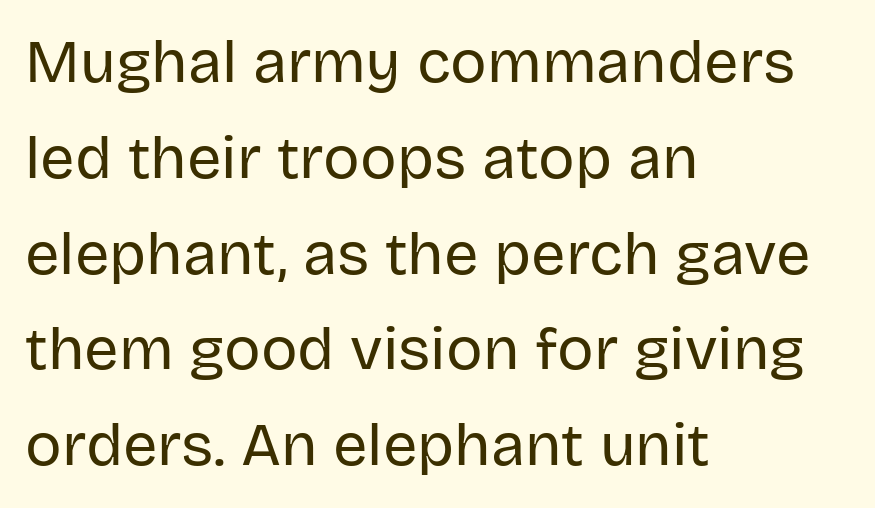
Vertical strokes here are truly vertical. One glance says typical: line gaps are just what's usual. Varying glyph widths throughout — classic text-font behaviour. One-word summary of the alignment: left. The cut favours lightness, reaching ordinary text weight at its darkest. Regarding serifs, this sample does without them.
